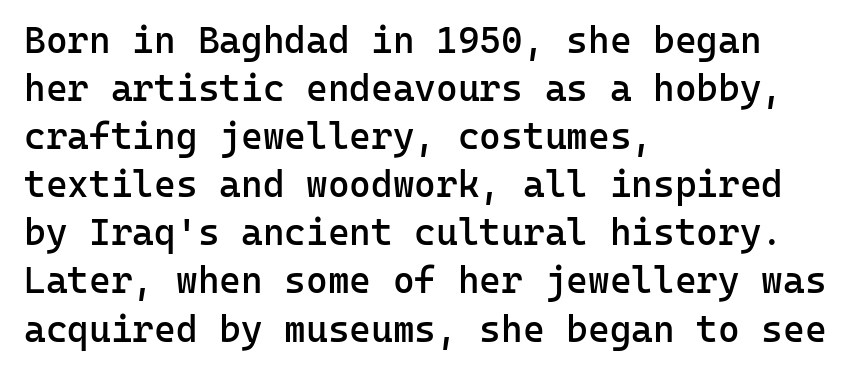
Look at the bottom of the vertical strokes: they stop flat, with no serifs. Every character here occupies the same horizontal width, giving the sample a typewriter-like rhythm. If you drew a line through each stem, it would be perfectly vertical. The leading is moderate, giving the passage an even texture. The compositor pushed each line to the left boundary. Has an underline been added? It has not.
